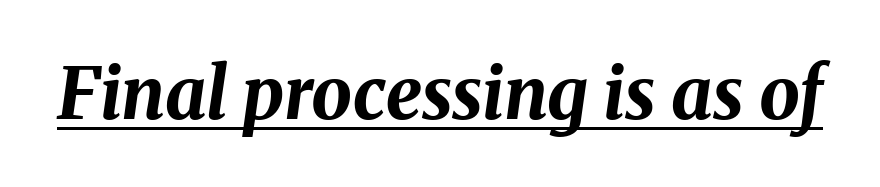
Q: Is the text bold? A: Yes.
Q: Is the text italic (slanted)? A: Yes, it leans right by about 8 degrees.
Q: Is the text underlined? A: Yes.
Q: Is the spacing between letters normal or unusually wide? A: Normal.
Q: Width (condensed, normal, or wide)? A: Normal.
Q: Stroke contrast? A: Medium.
Q: x-height? A: Medium.
Q: Monospaced? A: No.
